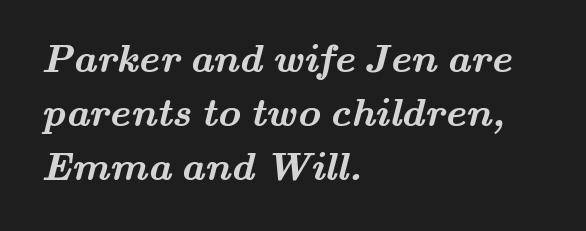
Chunky letters — that's bold for sure. The font family rendered here belongs to the serif group. This rendering uses left alignment, leaving the right contour irregular. The baseline area is clear. Note the varied advance widths — an 'i' is clearly narrower than an 'm'. The letterforms sit shoulder to shoulder at normal distance.
